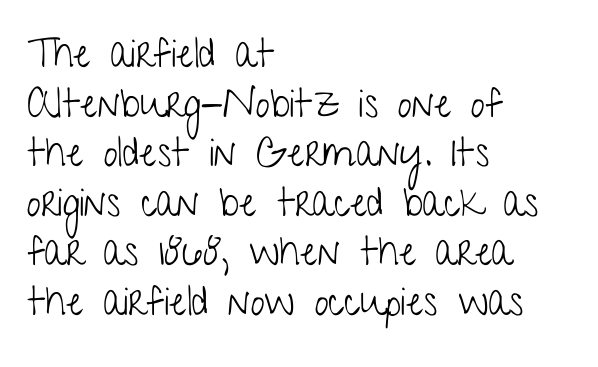
{"serif": "no", "italic": "no", "bold": "no", "weight": "light", "width": "condensed", "stroke_contrast": "low", "x_height": "medium", "monospaced": "no", "underline": "no", "align": "left", "line_spacing_ratio": 1.24, "letter_spacing": "normal", "letter_spacing_em": 0.0, "glyph_px": 40}
